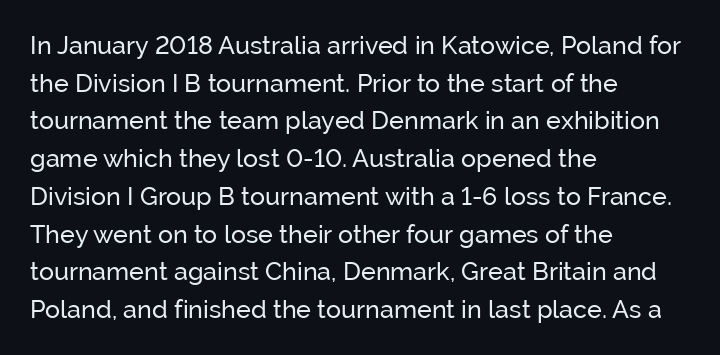
Q: Is the text bold? A: No.
Q: Is the text italic (slanted)? A: No, it is upright.
Q: Is the text underlined? A: No.
Q: How is the paragraph aligned? A: Left-aligned.
Q: Is the spacing between letters normal or unusually wide? A: Normal.
Q: Is the spacing between lines tight, normal or loose? A: Normal.
